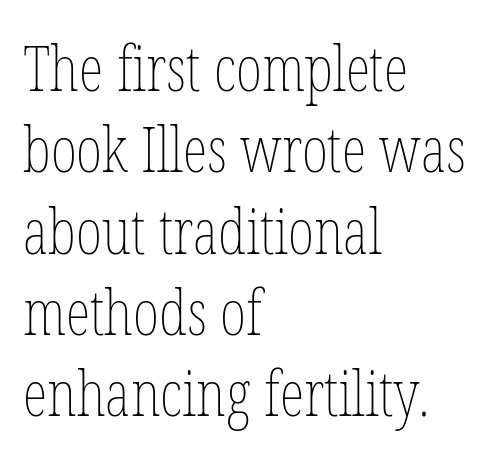
The image shows 63 px thin, condensed type, upright; set left-aligned, normal line spacing (1.29x), normal letter spacing, not underlined; low stroke contrast and a medium x-height.
